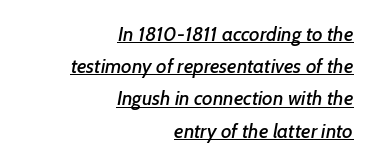
The image shows 20 px text type; set right-aligned, normal line spacing (1.61x), normal letter spacing, underlined.
